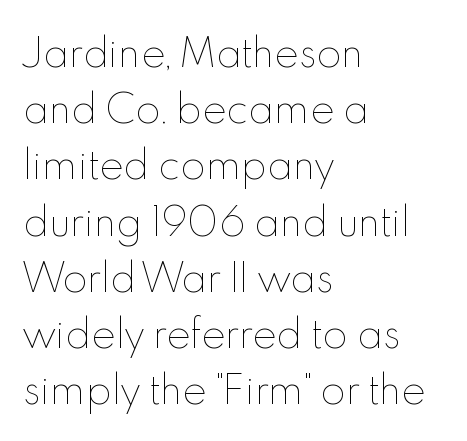
Q: Is the text bold? A: No.
Q: Is the text italic (slanted)? A: No, it is upright.
Q: Is the text underlined? A: No.
Q: How is the paragraph aligned? A: Left-aligned.
Q: Is the spacing between letters normal or unusually wide? A: Normal.
Q: Is the spacing between lines tight, normal or loose? A: Normal.
Q: Width (condensed, normal, or wide)? A: Normal.
Q: x-height? A: Small.
Q: Monospaced? A: No.
